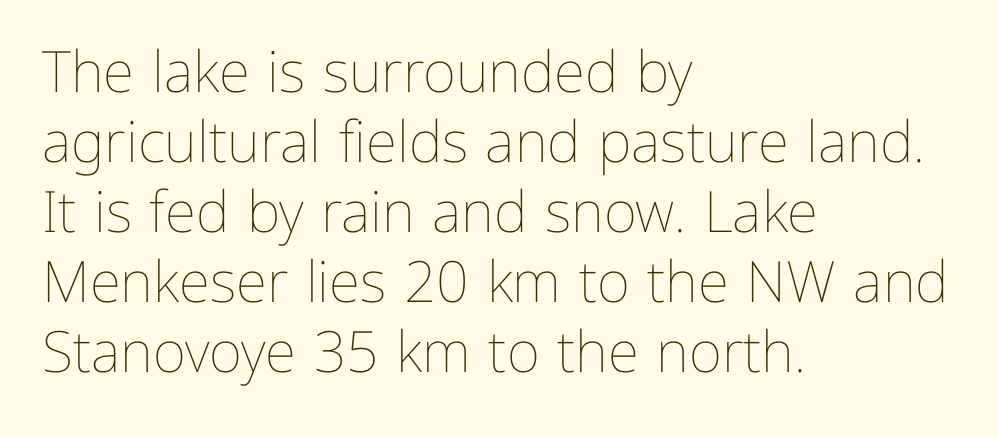
{"italic": "no", "bold": "no", "weight": "thin", "width": "normal", "stroke_contrast": "low", "x_height": "medium", "monospaced": "no", "underline": "no", "align": "left", "line_spacing_ratio": 1.23, "letter_spacing": "normal", "letter_spacing_em": 0.0, "glyph_px": 57}
